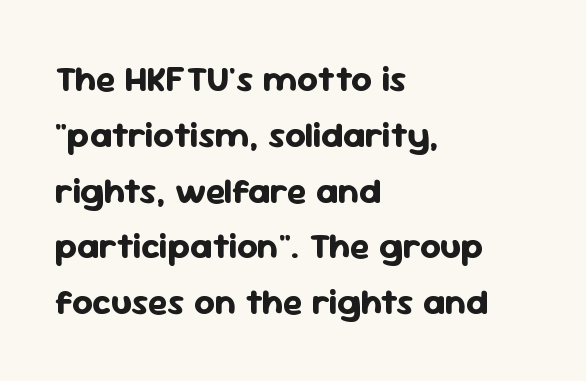
The image shows 36 px bold sans-serif type, upright; set left-aligned, normal line spacing (1.55x), normal letter spacing, not underlined; low stroke contrast and a medium x-height.
